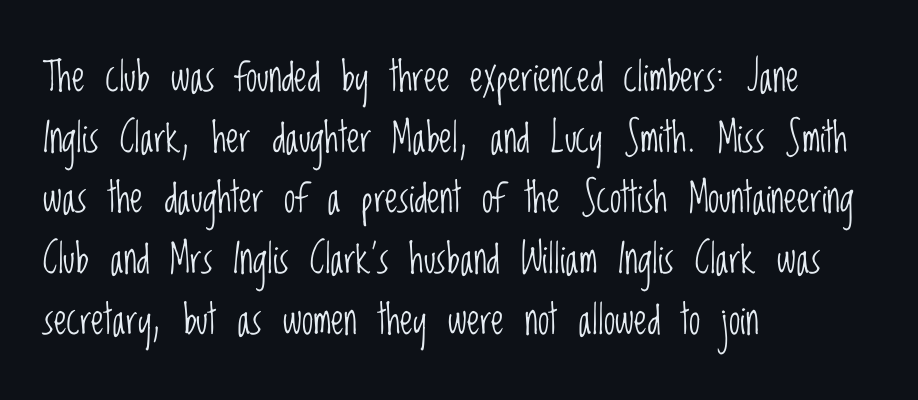
Nothing heavy about these letters — not bold at all. Typographically, this falls in the sans-serif category. Think of a printed novel: that variable character pitch is what you see here. You can tell it's not italic because the verticals are truly vertical. Honestly, the row spacing looks completely unremarkable.
